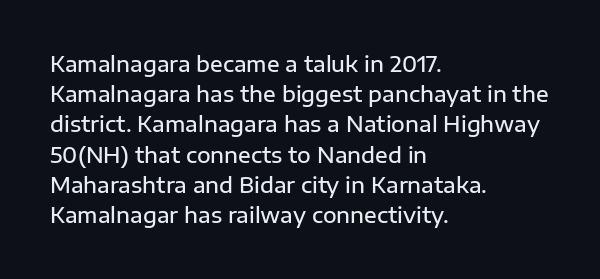
Q: Is the text bold? A: Semi-bold.
Q: Is the text italic (slanted)? A: No, it is upright.
Q: Is the text underlined? A: No.
Q: How is the paragraph aligned? A: Left-aligned.
Q: Is the spacing between letters normal or unusually wide? A: Normal.
Q: Is the spacing between lines tight, normal or loose? A: Normal.
